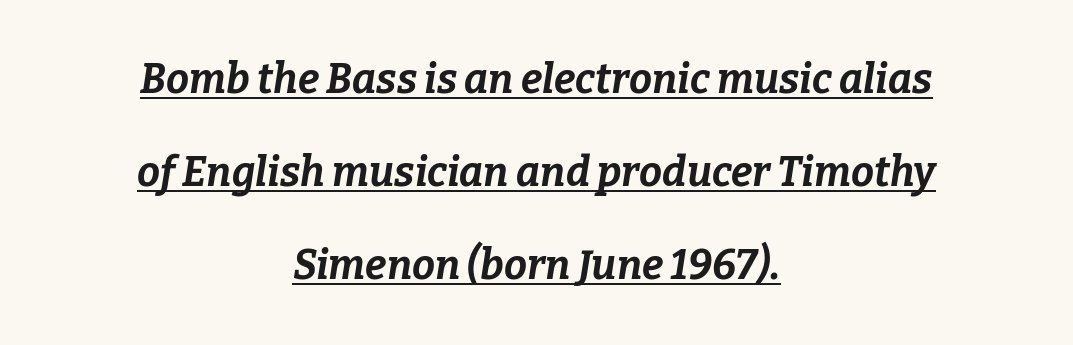
The image shows 41 px bold type, italic (leaning right); set centered, loose line spacing (2.27x), normal letter spacing, underlined; low stroke contrast and a medium x-height.
